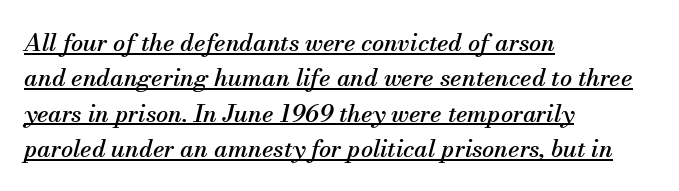
The image shows 24 px text type, italic (leaning right); set left-aligned, normal line spacing (1.47x), normal letter spacing, underlined.
